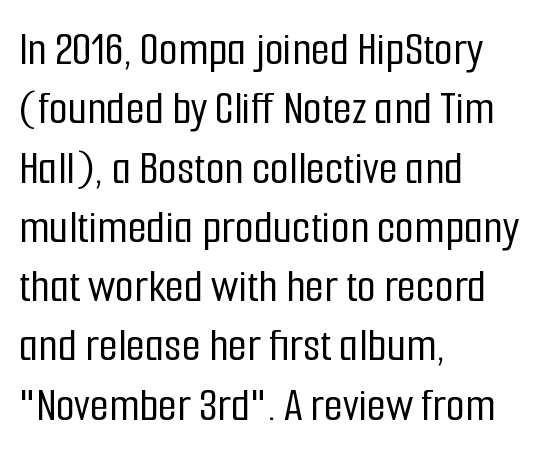
The image shows 49 px condensed sans-serif type, upright; set left-aligned, line spacing 1.21x, normal letter spacing, not underlined; low stroke contrast and a medium x-height.
